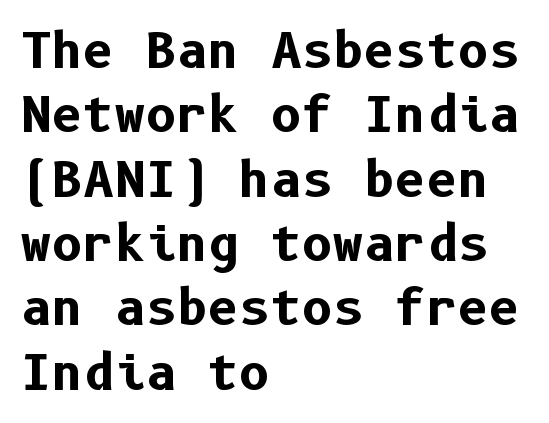
Q: Is the text bold? A: Yes.
Q: Is the text italic (slanted)? A: No, it is upright.
Q: Is the typeface a serif or a sans-serif typeface? A: Sans-serif.
Q: Is the text underlined? A: No.
Q: How is the paragraph aligned? A: Left-aligned.
Q: Is the spacing between letters normal or unusually wide? A: Normal.
Q: Is the spacing between lines tight, normal or loose? A: Normal.
Q: Width (condensed, normal, or wide)? A: Normal.
Q: Stroke contrast? A: Low.
Q: x-height? A: Medium.
